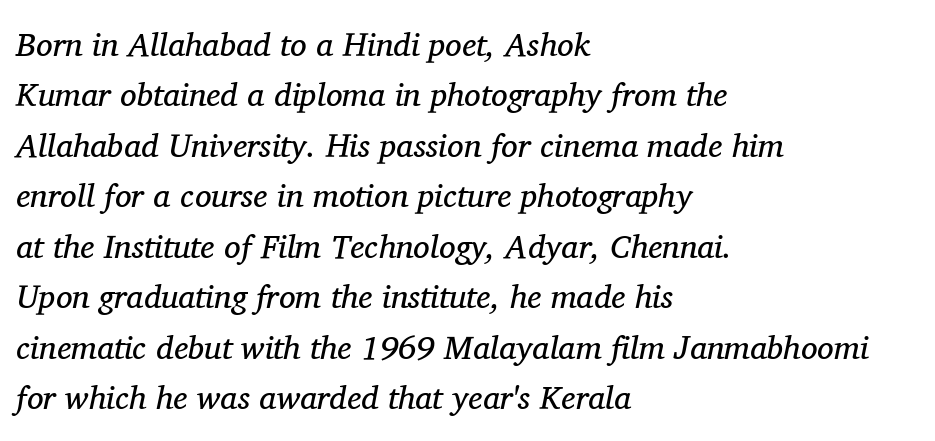
The image shows 33 px regular-weight serif type, italic (leaning right); set left-aligned, normal line spacing (1.53x), normal letter spacing, not underlined; medium stroke contrast and a medium x-height.
